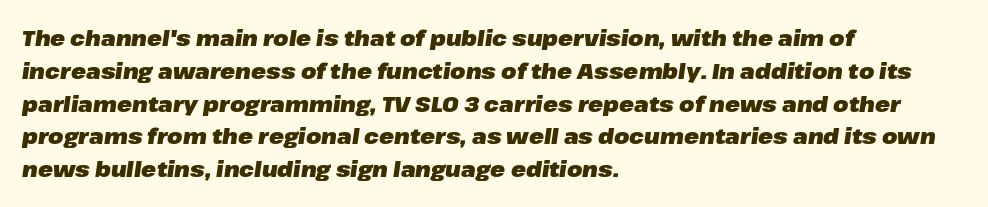
The image shows 22 px bold type, italic (leaning right); set left-aligned, normal line spacing (1.49x), normal letter spacing, not underlined.
